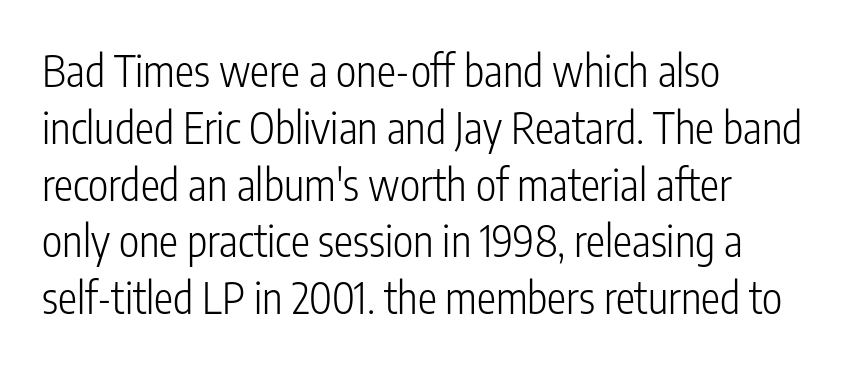
The letters advance in unequal steps, a hallmark of proportional type. Heaviness? Minimal to ordinary, like unemphasized prose. No extra tracking has been applied to these lines. The rendering anchors every line to the left-hand side. The passage shown is typeset with a sans-serif family. Descender tails drop into unmarked territory.
